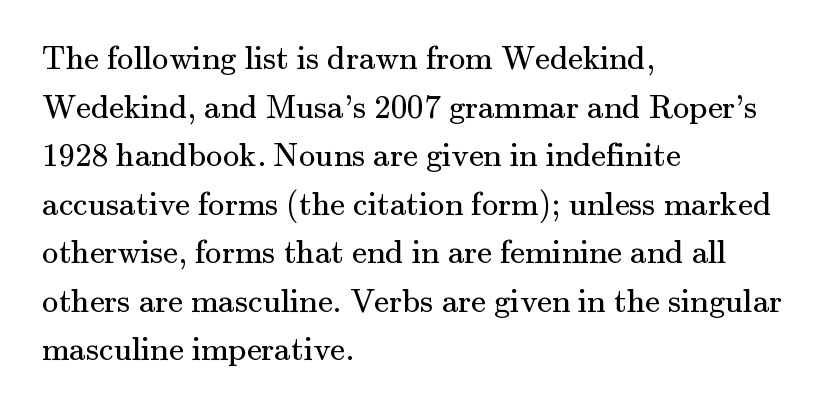
Has an underline been added? It has not. No chunkiness to these letters — they're not bold. Note the varied advance widths — an 'i' is clearly narrower than an 'm'. The glyphs in this specimen are seriffed. The paragraph shown leans on its left margin. The rendering keeps characters at their native spacing.
